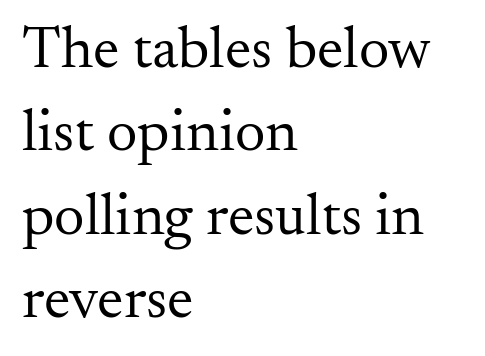
The image shows 60 px regular-weight serif type, upright; set left-aligned, normal line spacing (1.39x), normal letter spacing, not underlined; medium stroke contrast and a small x-height.
